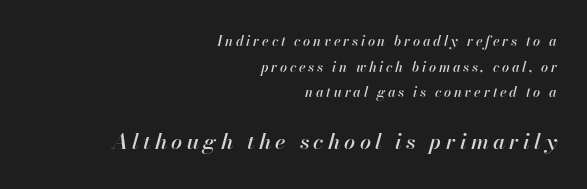
The image shows 22 px text type, italic (leaning right); set right-aligned, line spacing 1.83x, not underlined; the second (bottom) block is 1.57x larger.
